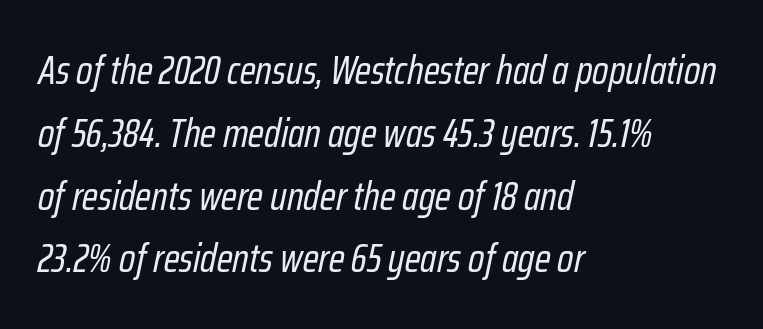
Q: Is the text bold? A: No.
Q: Is the text italic (slanted)? A: Yes, it leans right by about 12 degrees.
Q: Is the text underlined? A: No.
Q: How is the paragraph aligned? A: Left-aligned.
Q: Is the spacing between letters normal or unusually wide? A: Normal.
Q: Is the spacing between lines tight, normal or loose? A: Normal.
Q: Width (condensed, normal, or wide)? A: Condensed.
Q: Stroke contrast? A: Low.
Q: x-height? A: Medium.
Q: Monospaced? A: No.
